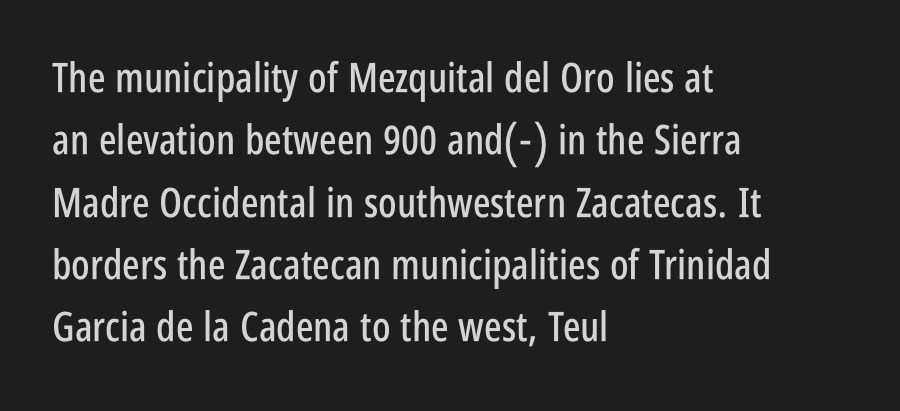
Plain, unruled lines of type. You can tell it's not italic because the verticals are truly vertical. Is this a sans? Yes — the strokes have no serifs. The compositor pushed each line to the left boundary. A normal amount of white space separates one row of letters from the next. The gaps between neighbouring characters are ordinary and unremarkable.
